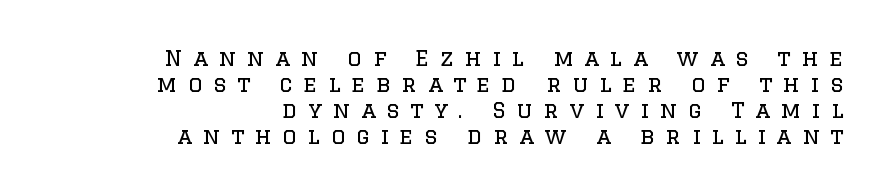
Q: Is the text bold? A: No.
Q: Is the text italic (slanted)? A: No, it is upright.
Q: Is the text underlined? A: No.
Q: How is the paragraph aligned? A: Right-aligned.
Q: Is the spacing between letters normal or unusually wide? A: Unusually wide.
